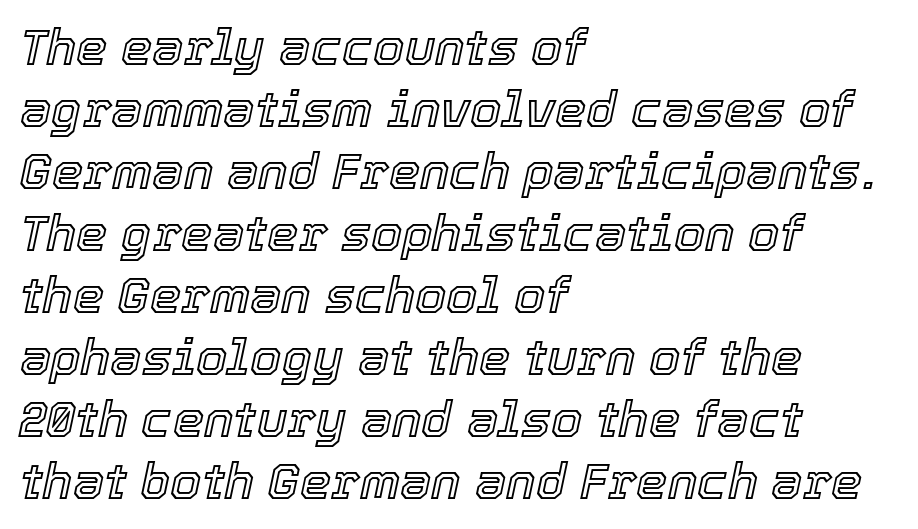
{"italic": "yes", "lean": "right", "slant_degrees": 12, "width": "normal", "x_height": "medium", "monospaced": "no", "underline": "no", "align": "left", "line_spacing_ratio": 1.24, "letter_spacing": "normal", "letter_spacing_em": 0.0, "glyph_px": 50}
